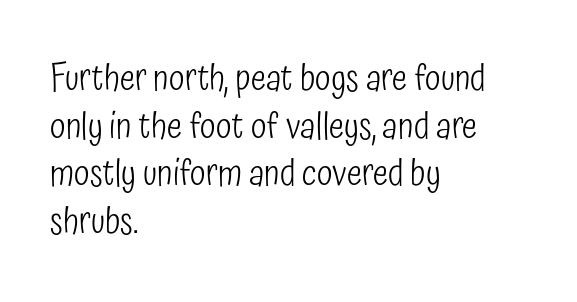
The image shows 36 px light, condensed sans-serif type, upright; set left-aligned, normal line spacing (1.32x), normal letter spacing, not underlined; low stroke contrast and a medium x-height.
